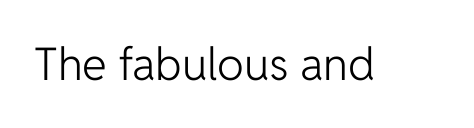
The image shows 45 px light sans-serif type, upright; set normal letter spacing, not underlined; low stroke contrast and a medium x-height.
